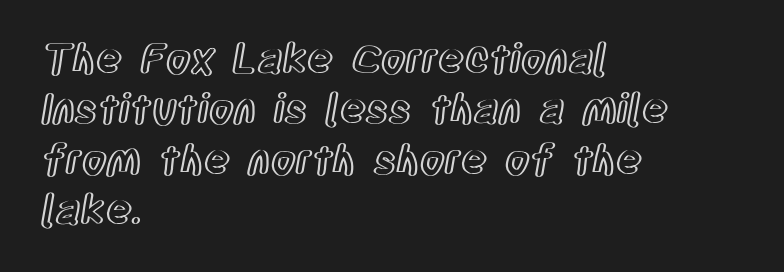
Q: Is the text italic (slanted)? A: Yes.
Q: Is the text underlined? A: No.
Q: How is the paragraph aligned? A: Left-aligned.
Q: Is the spacing between letters normal or unusually wide? A: Normal.
Q: Is the spacing between lines tight, normal or loose? A: Normal.
Q: Width (condensed, normal, or wide)? A: Condensed.
Q: x-height? A: Large.
Q: Monospaced? A: No.
